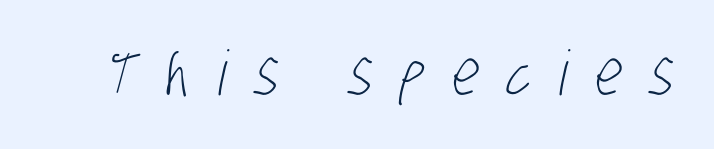
Regarding serifs, this sample does without them. Rule under the text: the space is simply empty. The characters are drawn with everyday or finer stroke widths. The letters advance in unequal steps, a hallmark of proportional type.
